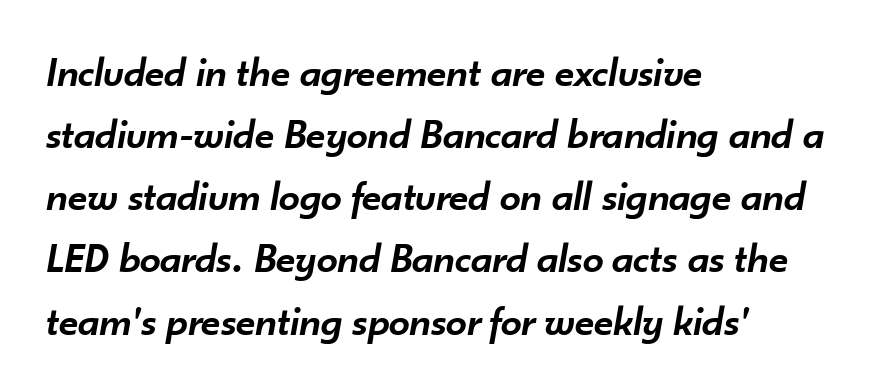
Q: Is the text bold? A: Semi-bold.
Q: Is the text italic (slanted)? A: Yes, it leans right by about 10 degrees.
Q: Is the text underlined? A: No.
Q: How is the paragraph aligned? A: Left-aligned.
Q: Is the spacing between letters normal or unusually wide? A: Normal.
Q: Is the spacing between lines tight, normal or loose? A: Normal.
Q: Width (condensed, normal, or wide)? A: Normal.
Q: Stroke contrast? A: Low.
Q: x-height? A: Small.
Q: Monospaced? A: No.
